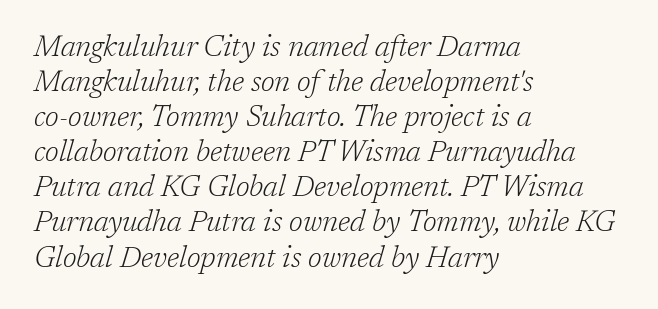
The image shows 29 px light serif type, italic (leaning right); set left-aligned, line spacing 1.21x, normal letter spacing, not underlined; low stroke contrast and a medium x-height.
